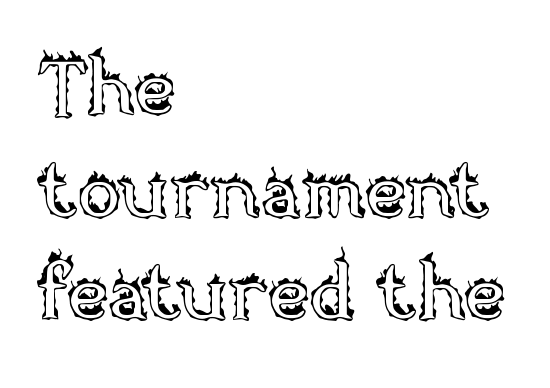
The image shows 79 px text type, upright; set left-aligned, normal line spacing (1.3x), normal letter spacing, not underlined; a large x-height.
